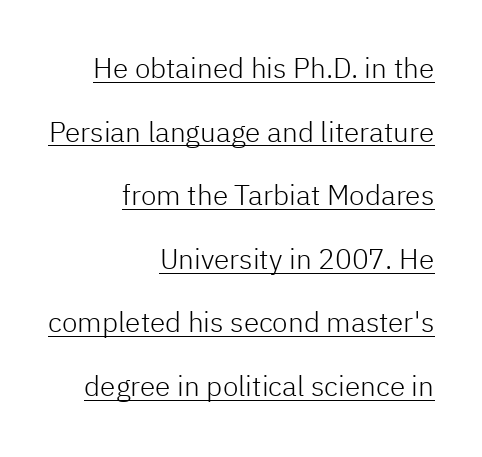
Q: Is the text bold? A: No.
Q: Is the text italic (slanted)? A: No, it is upright.
Q: Is the typeface a serif or a sans-serif typeface? A: Sans-serif.
Q: Is the text underlined? A: Yes.
Q: How is the paragraph aligned? A: Right-aligned.
Q: Is the spacing between letters normal or unusually wide? A: Normal.
Q: Is the spacing between lines tight, normal or loose? A: Loose.
Q: Width (condensed, normal, or wide)? A: Normal.
Q: Stroke contrast? A: Low.
Q: x-height? A: Medium.
Q: Monospaced? A: No.
